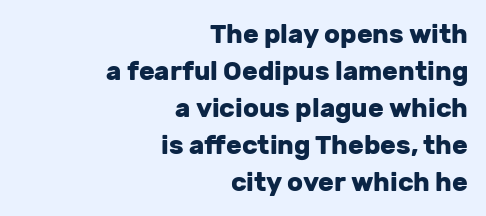
Q: Is the text bold? A: Yes.
Q: Is the text italic (slanted)? A: No, it is upright.
Q: Is the text underlined? A: No.
Q: How is the paragraph aligned? A: Right-aligned.
Q: Is the spacing between letters normal or unusually wide? A: Normal.
Q: Is the spacing between lines tight, normal or loose? A: Normal.
